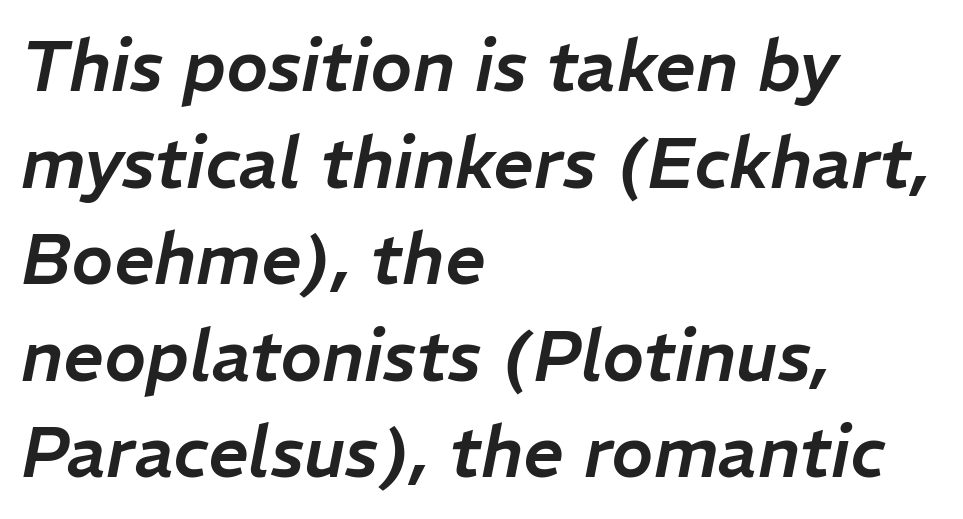
{"italic": "yes", "lean": "right", "slant_degrees": 11, "width": "normal", "stroke_contrast": "low", "x_height": "medium", "monospaced": "no", "underline": "no", "align": "left", "line_spacing": "normal", "line_spacing_ratio": 1.36, "letter_spacing": "normal", "letter_spacing_em": 0.0, "glyph_px": 71}
